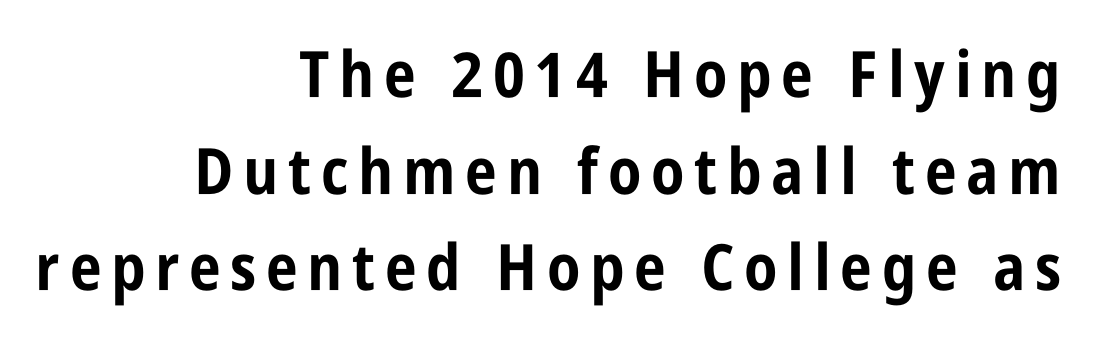
The image shows 64 px bold, condensed sans-serif type, upright; set right-aligned, normal line spacing (1.51x), not underlined; low stroke contrast and a large x-height.
